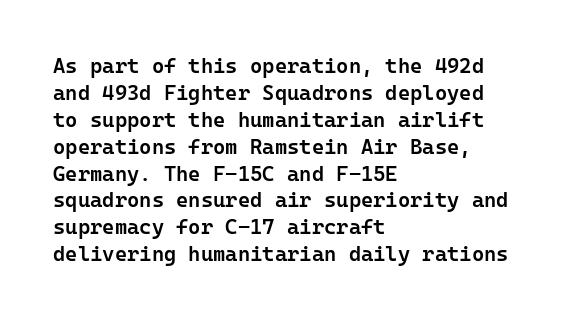
Posture: upright roman. Glance below the letters and you will spot only blank space. Its strokes are somewhat broadened, the hallmark of semibold type. Typeset ragged right — the left edge is the straight one.
